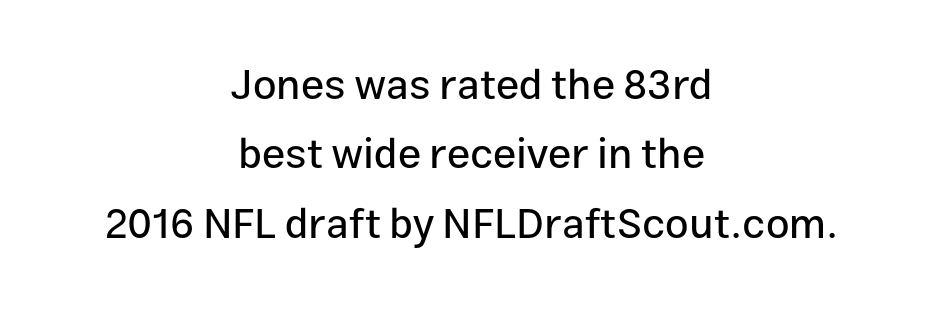
The image shows 42 px sans-serif type, upright; set centered, normal line spacing (1.65x), normal letter spacing, not underlined; low stroke contrast and a medium x-height.
